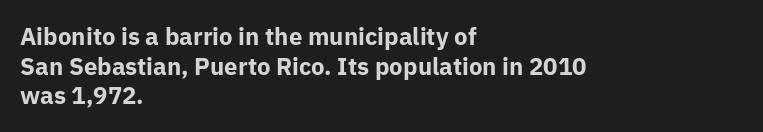
The image shows 24 px bold type, upright; set left-aligned, line spacing 1.23x, normal letter spacing, not underlined.
